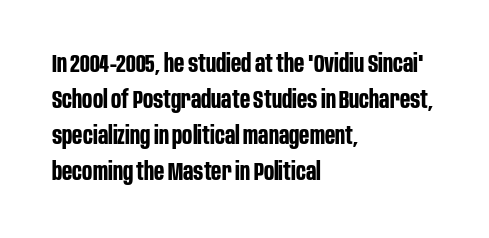
Q: Is the text bold? A: Yes.
Q: Is the text italic (slanted)? A: No, it is upright.
Q: Is the text underlined? A: No.
Q: How is the paragraph aligned? A: Left-aligned.
Q: Is the spacing between letters normal or unusually wide? A: Normal.
Q: Is the spacing between lines tight, normal or loose? A: Normal.
